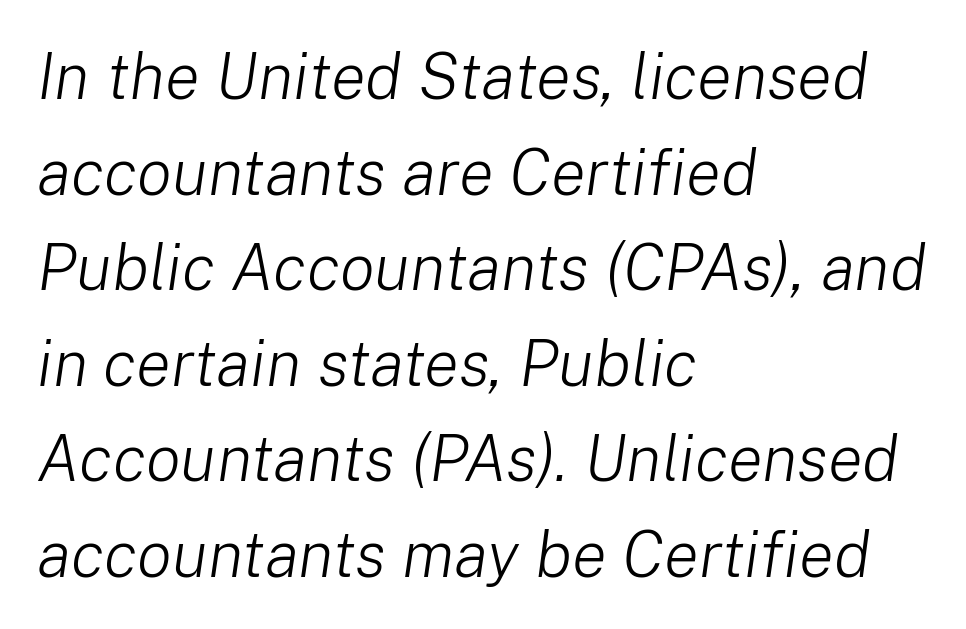
Think of a printed novel: that variable character pitch is what you see here. The rendering keeps characters at their native spacing. Check the space under the baseline: it is left empty. The glyphs look as if they've been sheared to an angle. One-word summary of the alignment: left.
